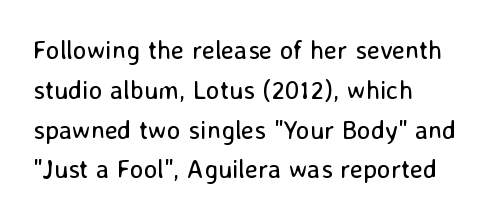
Q: Is the text bold? A: No.
Q: Is the text italic (slanted)? A: No, it is upright.
Q: Is the text underlined? A: No.
Q: How is the paragraph aligned? A: Left-aligned.
Q: Is the spacing between letters normal or unusually wide? A: Normal.
Q: Is the spacing between lines tight, normal or loose? A: Normal.
